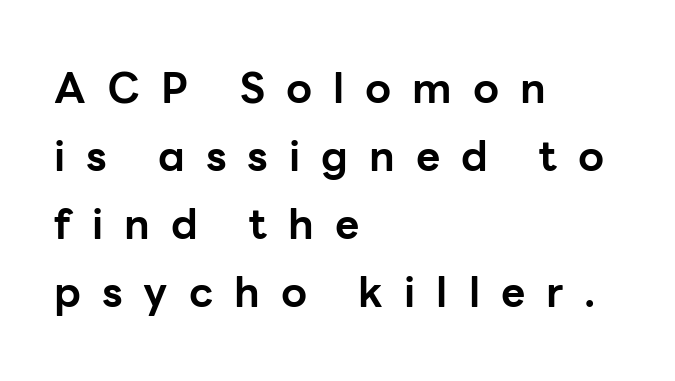
The image shows 42 px bold sans-serif type, upright; set left-aligned, normal line spacing (1.62x), unusually wide letter spacing (+0.5 em), not underlined; low stroke contrast and a medium x-height.
